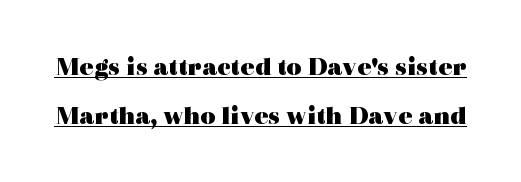
{"italic": "no", "bold": "yes", "underline": "yes", "line_spacing_ratio": 1.88, "letter_spacing": "normal", "letter_spacing_em": 0.0, "glyph_px": 26}
